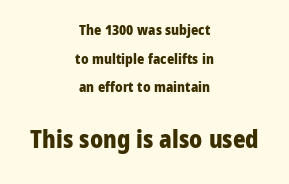
The image shows 24 px bold type, upright; set centered, loose line spacing (2.04x), normal letter spacing, not underlined; the second (bottom) block is 1.71x larger.
